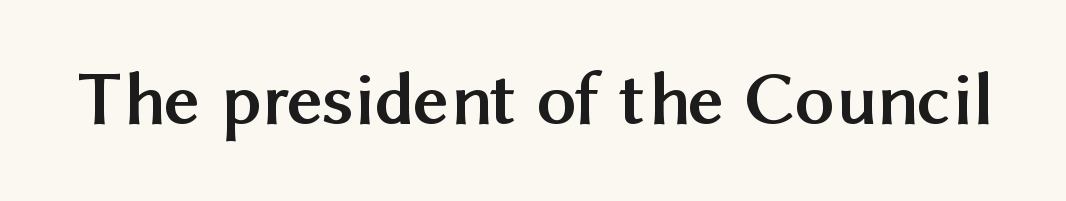
The image shows 78 px semibold sans-serif type, upright; set normal letter spacing, not underlined; medium stroke contrast and a medium x-height.
